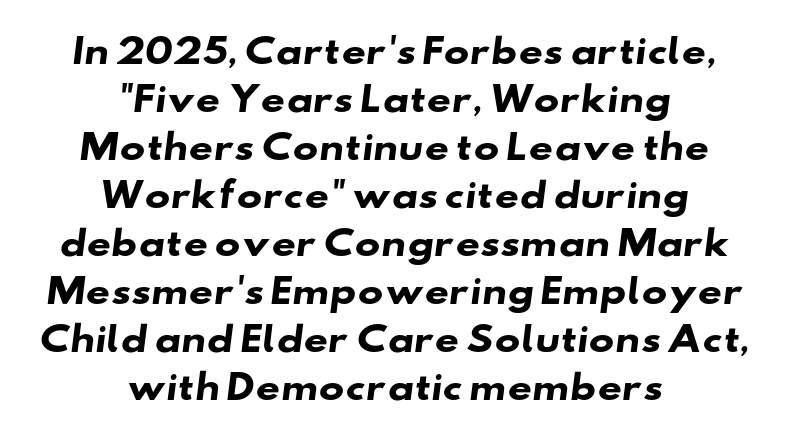
The image shows 34 px heavy, wide sans-serif type; set centered, normal line spacing (1.41x), normal letter spacing, not underlined; low stroke contrast and a small x-height.
